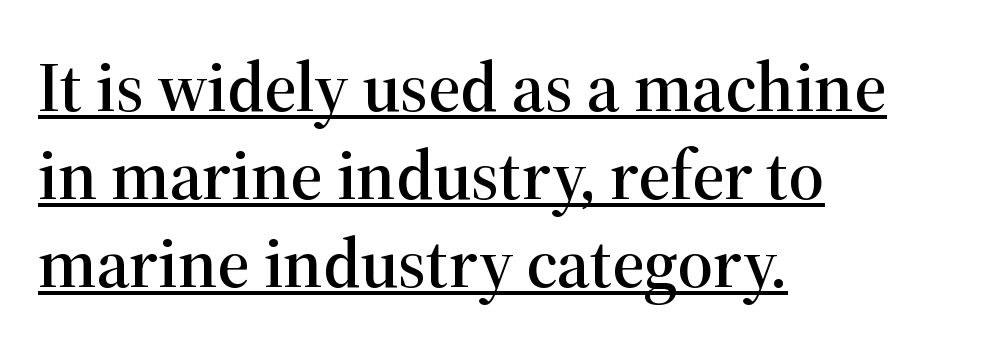
The image shows 70 px serif type, upright; set left-aligned, normal line spacing (1.26x), normal letter spacing, underlined; high stroke contrast and a medium x-height.
